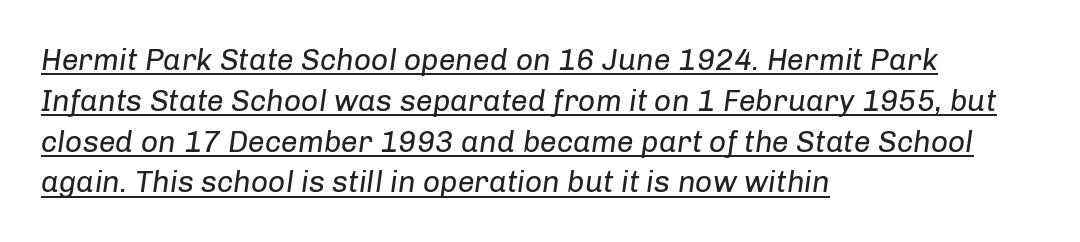
{"italic": "yes", "lean": "right", "slant_degrees": 8, "bold": "no", "weight": "regular", "width": "normal", "stroke_contrast": "low", "x_height": "medium", "monospaced": "no", "underline": "yes", "align": "left", "line_spacing": "normal", "line_spacing_ratio": 1.36, "letter_spacing": "normal", "letter_spacing_em": 0.0, "glyph_px": 30}
